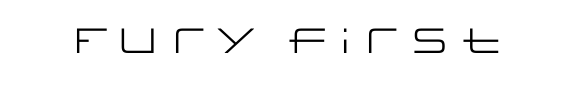
The image shows 35 px regular-weight, wide sans-serif type, upright; set normal letter spacing, not underlined; low stroke contrast and a large x-height.
